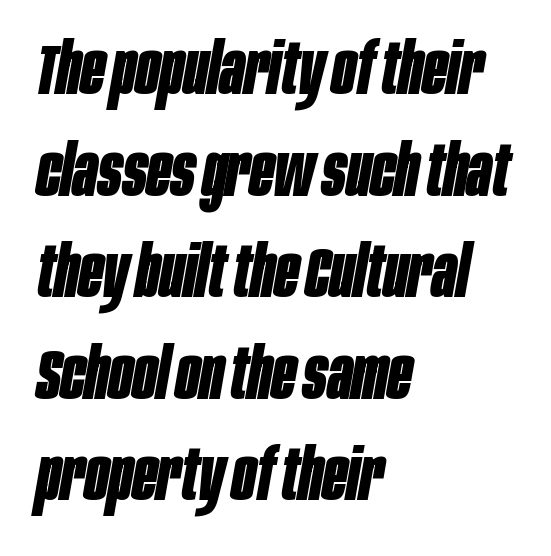
The image shows 71 px bold, condensed type, italic (leaning right); set left-aligned, normal line spacing (1.43x), normal letter spacing, not underlined; low stroke contrast and a large x-height.
